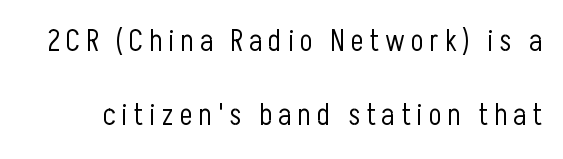
The image shows 30 px light, condensed sans-serif type, upright; set loose line spacing (2.47x), unusually wide letter spacing (+0.2 em), not underlined; low stroke contrast and a medium x-height.
